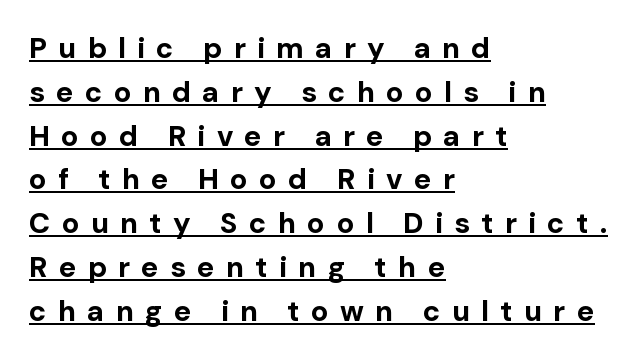
{"serif": "no", "italic": "no", "bold": "yes", "weight": "bold", "width": "normal", "stroke_contrast": "low", "x_height": "medium", "monospaced": "no", "underline": "yes", "align": "left", "line_spacing": "normal", "line_spacing_ratio": 1.51, "letter_spacing": "wide", "letter_spacing_em": 0.39, "glyph_px": 29}
